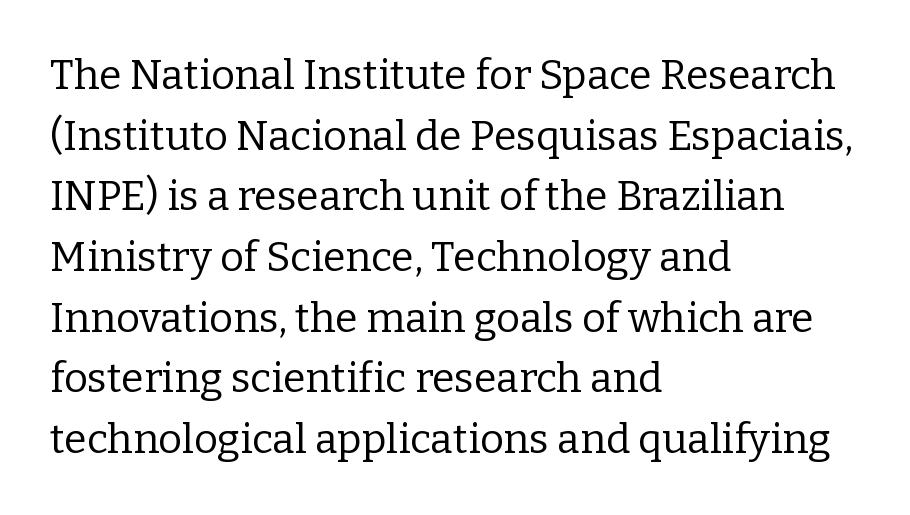
{"serif": "yes", "italic": "no", "bold": "no", "weight": "regular", "width": "normal", "stroke_contrast": "low", "x_height": "medium", "monospaced": "no", "underline": "no", "align": "left", "line_spacing": "normal", "line_spacing_ratio": 1.48, "letter_spacing": "normal", "letter_spacing_em": 0.0, "glyph_px": 41}
